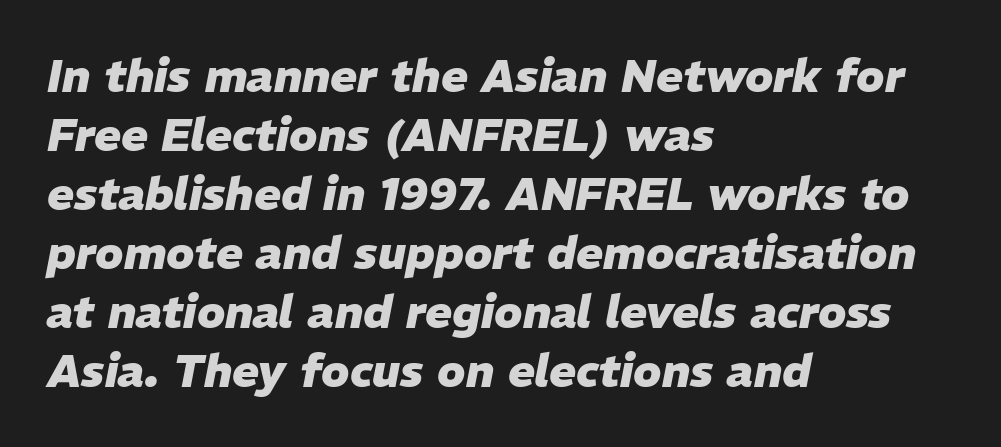
The image shows 45 px heavy type, italic (leaning right); set left-aligned, normal line spacing (1.31x), normal letter spacing, not underlined; low stroke contrast and a medium x-height.
